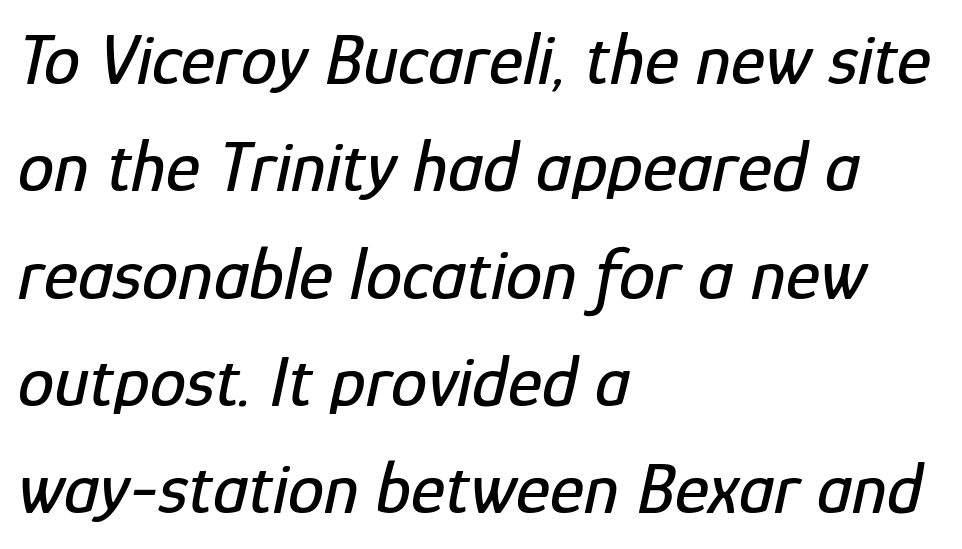
Q: Is the text italic (slanted)? A: Yes, it leans right by about 12 degrees.
Q: Is the text underlined? A: No.
Q: How is the paragraph aligned? A: Left-aligned.
Q: Is the spacing between letters normal or unusually wide? A: Normal.
Q: Is the spacing between lines tight, normal or loose? A: Normal.
Q: Width (condensed, normal, or wide)? A: Condensed.
Q: Stroke contrast? A: Low.
Q: x-height? A: Medium.
Q: Monospaced? A: No.
